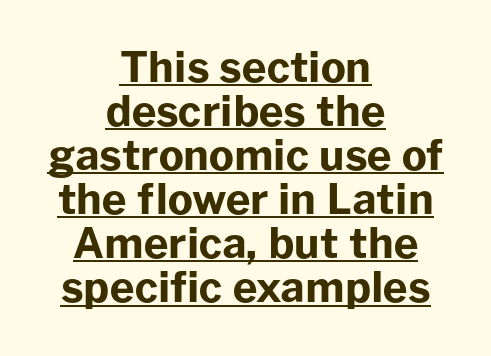
{"serif": "no", "italic": "no", "bold": "yes", "weight": "bold", "width": "normal", "stroke_contrast": "low", "x_height": "medium", "monospaced": "no", "underline": "yes", "align": "center", "line_spacing": "tight", "line_spacing_ratio": 1.05, "letter_spacing": "normal", "letter_spacing_em": 0.0, "glyph_px": 42}
